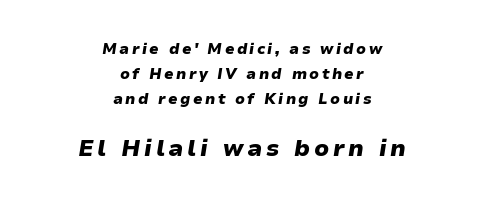
The image shows 23 px bold type, italic (leaning right); set centered, normal line spacing (1.67x), not underlined; the second (bottom) block is 1.53x larger.
